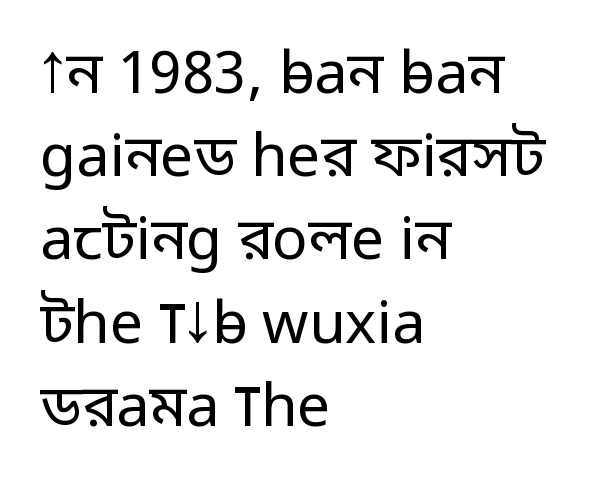
The image shows 59 px regular-weight sans-serif type, upright; set left-aligned, normal line spacing (1.41x), normal letter spacing, not underlined; low stroke contrast and a medium x-height.
